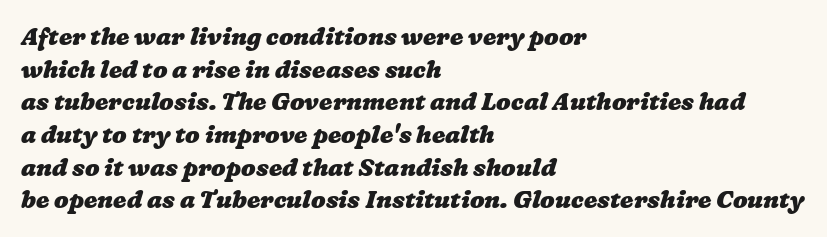
The rag falls on the right side of this text block. The space directly below the letters is spotless. The type is set solid horizontally, with unmodified tracking. Heft: maximum for text — a bold. One glance says typical: line gaps are just what's usual.
